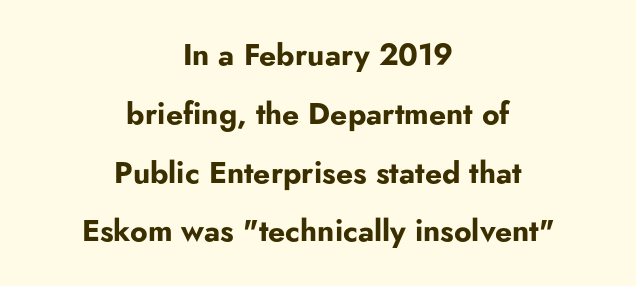
Q: Is the text bold? A: Yes.
Q: Is the text italic (slanted)? A: No, it is upright.
Q: Is the typeface a serif or a sans-serif typeface? A: Sans-serif.
Q: Is the text underlined? A: No.
Q: How is the paragraph aligned? A: Centered.
Q: Is the spacing between letters normal or unusually wide? A: Normal.
Q: Is the spacing between lines tight, normal or loose? A: Loose.
Q: Width (condensed, normal, or wide)? A: Normal.
Q: Stroke contrast? A: Low.
Q: x-height? A: Small.
Q: Monospaced? A: No.
